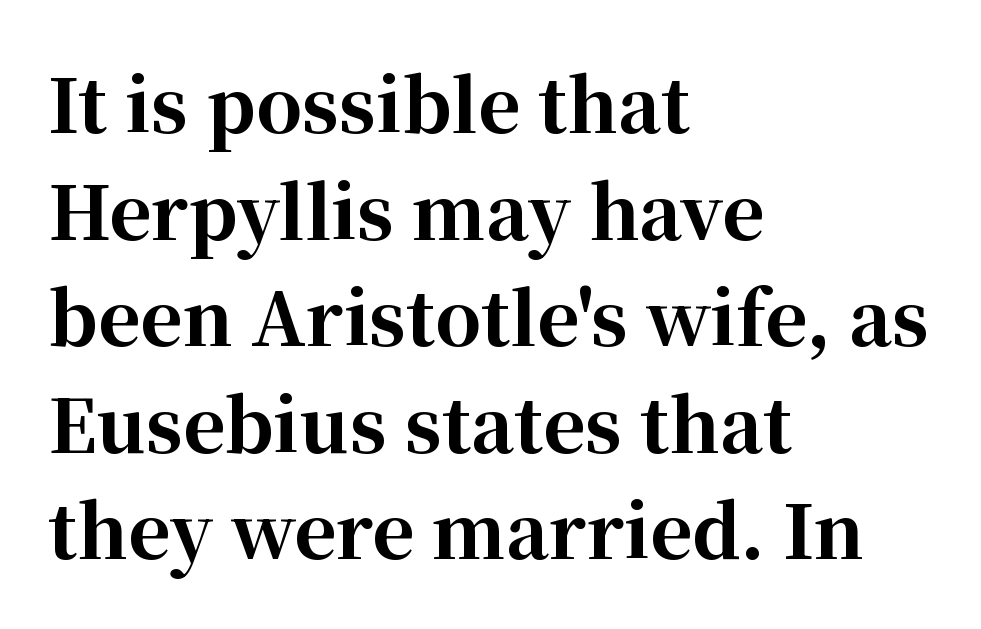
It's the straight-up-and-down kind of type. Each letter keeps its own natural width here, so spacing adapts to shape. One-word summary of the alignment: left. Line spacing here is normal. I'd call this a serif setting — the letters wear small feet.
